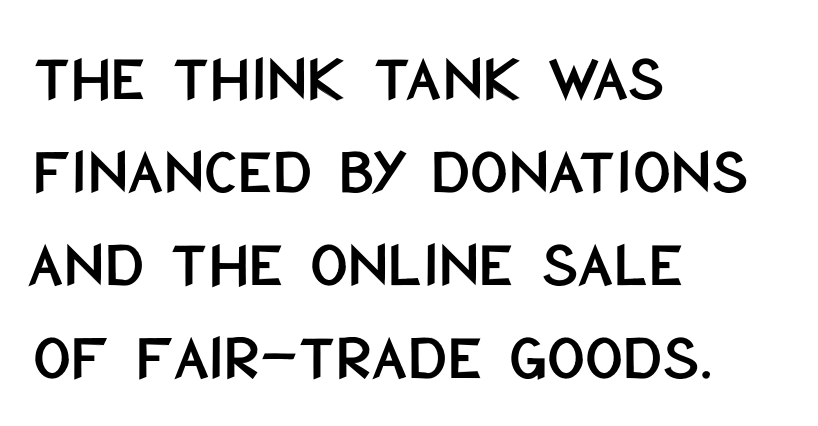
Is there much room between lines? A standard amount, neither cramped nor airy. Underlining? Definitely not there. Look at the bottom of the vertical strokes: they stop flat, with no serifs. Think of a printed novel: that variable character pitch is what you see here. Layout note: lines flush left. Look at the tracking — it's just the regular setting, nothing added.
